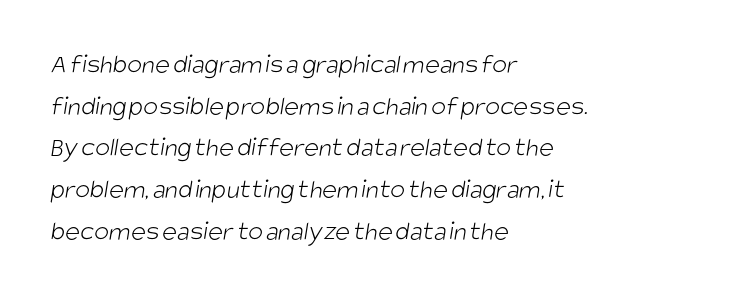
Any mark beneath the type? The region is blank. The type is set solid horizontally, with unmodified tracking. The typesetter chose a ragged-right arrangement here. The rendering uses a moderate line-height, typical for paragraphs. No chunkiness to these letters — they're not bold. Character widths vary here, with narrow letters taking less room than wide ones.
